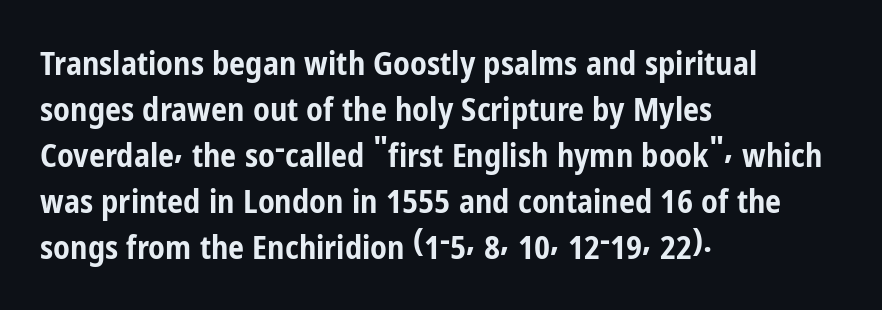
Q: Is the text bold? A: Yes.
Q: Is the text italic (slanted)? A: No, it is upright.
Q: Is the typeface a serif or a sans-serif typeface? A: Sans-serif.
Q: Is the text underlined? A: No.
Q: How is the paragraph aligned? A: Left-aligned.
Q: Is the spacing between letters normal or unusually wide? A: Normal.
Q: Is the spacing between lines tight, normal or loose? A: Normal.
Q: Width (condensed, normal, or wide)? A: Condensed.
Q: Stroke contrast? A: Low.
Q: x-height? A: Medium.
Q: Monospaced? A: No.
